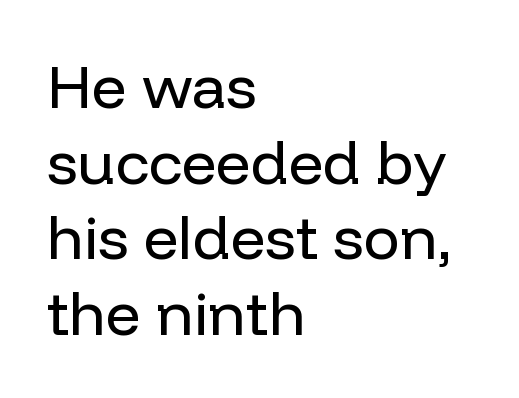
Q: Is the text bold? A: No.
Q: Is the text italic (slanted)? A: No, it is upright.
Q: Is the typeface a serif or a sans-serif typeface? A: Sans-serif.
Q: Is the text underlined? A: No.
Q: How is the paragraph aligned? A: Left-aligned.
Q: Is the spacing between letters normal or unusually wide? A: Normal.
Q: Width (condensed, normal, or wide)? A: Normal.
Q: Stroke contrast? A: Low.
Q: x-height? A: Medium.
Q: Monospaced? A: No.
